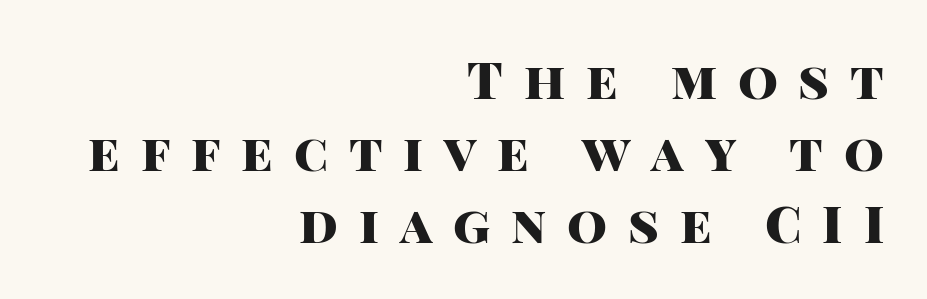
Q: Is the text bold? A: Yes.
Q: Is the text italic (slanted)? A: No, it is upright.
Q: Is the typeface a serif or a sans-serif typeface? A: Sans-serif.
Q: Is the text underlined? A: No.
Q: How is the paragraph aligned? A: Right-aligned.
Q: Is the spacing between letters normal or unusually wide? A: Unusually wide.
Q: Is the spacing between lines tight, normal or loose? A: Normal.
Q: Width (condensed, normal, or wide)? A: Normal.
Q: Stroke contrast? A: High.
Q: x-height? A: Large.
Q: Monospaced? A: No.
